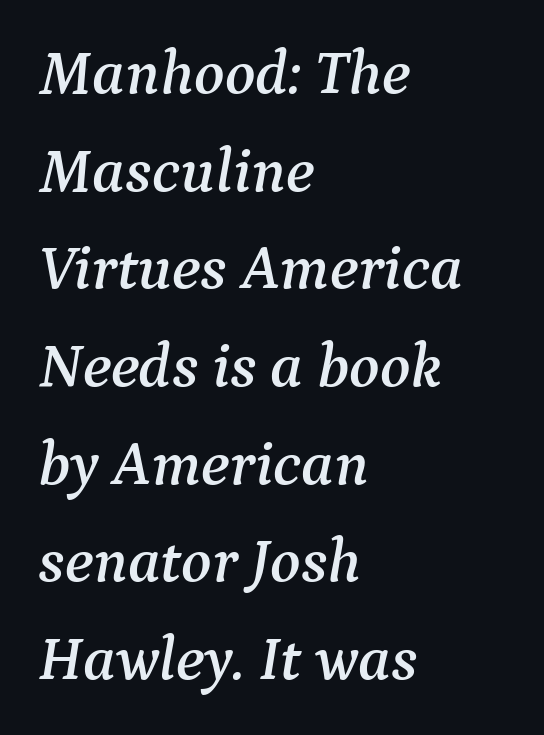
The image shows 63 px serif type, italic (leaning right); set left-aligned, normal line spacing (1.55x), normal letter spacing, not underlined; medium stroke contrast and a medium x-height.
